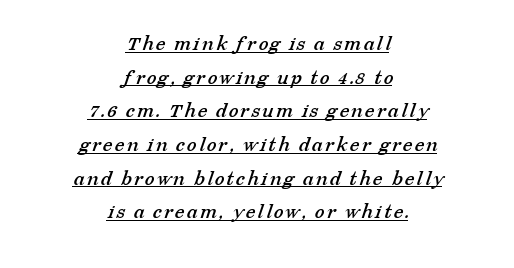
One glance says typical: line gaps are just what's usual. The compositor balanced each line on the midline. Looks like someone drew a line under every word here.
